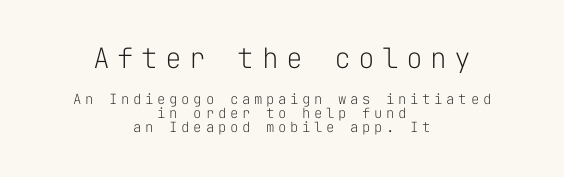
The image shows 28 px light sans-serif type, upright, monospaced; set centered, tight line spacing (1.0x), unusually wide letter spacing (+0.26 em), not underlined; the first (top) block is 2.0x larger; low stroke contrast and a medium x-height.
